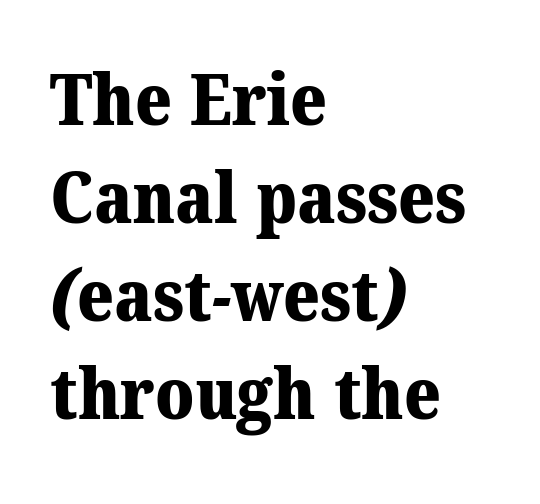
The image shows 70 px heavy serif type; set left-aligned, normal line spacing (1.4x), normal letter spacing, not underlined; medium stroke contrast and a medium x-height.
